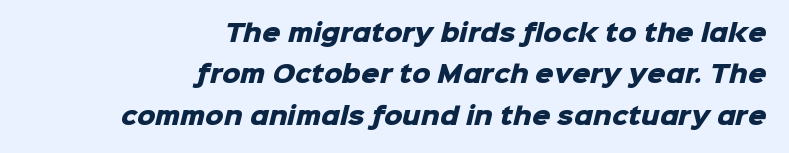
Q: Is the text bold? A: Yes.
Q: Is the text underlined? A: No.
Q: How is the paragraph aligned? A: Right-aligned.
Q: Is the spacing between letters normal or unusually wide? A: Normal.
